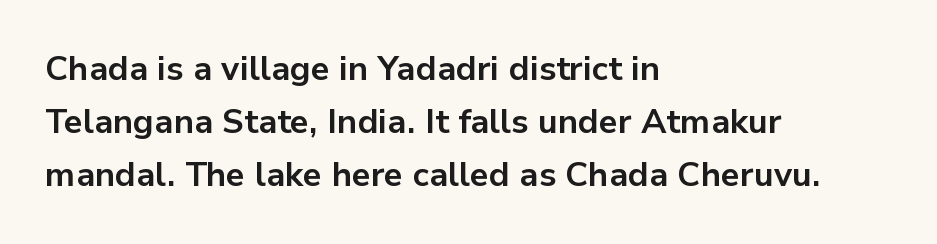
Q: Is the text bold? A: Yes.
Q: Is the text italic (slanted)? A: No, it is upright.
Q: Is the typeface a serif or a sans-serif typeface? A: Sans-serif.
Q: Is the text underlined? A: No.
Q: How is the paragraph aligned? A: Left-aligned.
Q: Is the spacing between letters normal or unusually wide? A: Normal.
Q: Is the spacing between lines tight, normal or loose? A: Normal.
Q: Width (condensed, normal, or wide)? A: Normal.
Q: Stroke contrast? A: Low.
Q: x-height? A: Medium.
Q: Monospaced? A: No.
